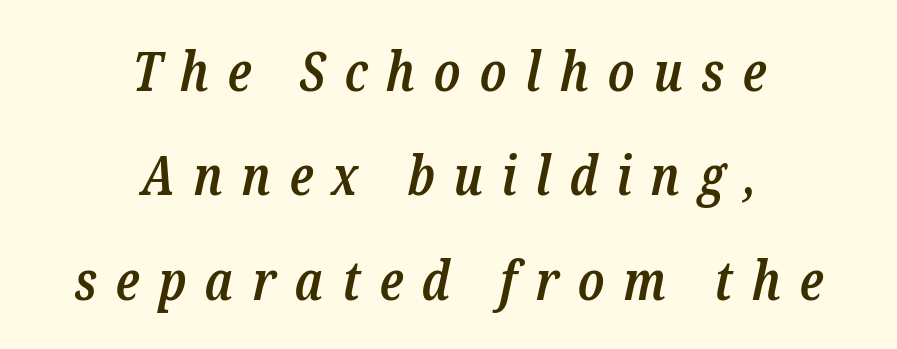
The strip under each line holds only bare page. Leftover space on each line is divided equally before and after the words. I'd call this a serif setting — the letters wear small feet. This sample uses an oblique cut, with every glyph tilted off the vertical.
